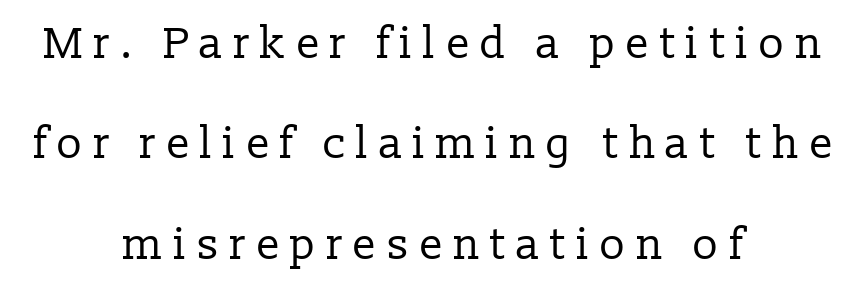
Q: Is the text bold? A: No.
Q: Is the text italic (slanted)? A: No, it is upright.
Q: Is the typeface a serif or a sans-serif typeface? A: Serif.
Q: Is the text underlined? A: No.
Q: How is the paragraph aligned? A: Centered.
Q: Is the spacing between letters normal or unusually wide? A: Unusually wide.
Q: Is the spacing between lines tight, normal or loose? A: Loose.
Q: Width (condensed, normal, or wide)? A: Normal.
Q: Stroke contrast? A: Low.
Q: x-height? A: Medium.
Q: Monospaced? A: No.
